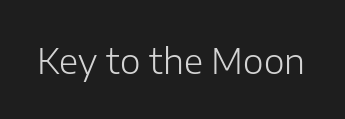
A typesetter would label this face a sans. A roman cut, with each character standing at attention. Type without underlining. Proportional: the letters do not fall into vertical columns. The characters are drawn with everyday or finer stroke widths.
